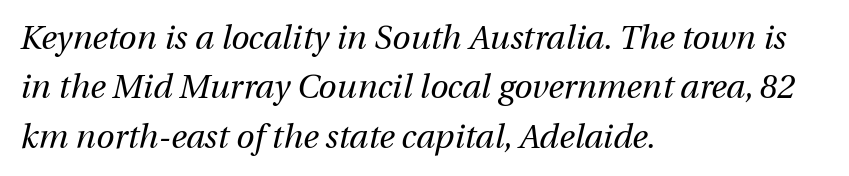
Decoration check: the copy has no underline. The face looks like a standard text weight, possibly lighter. The face used here is proportionally spaced, like ordinary book or web type. Is the type slanted? Yes — the strokes lean at a clear angle.
